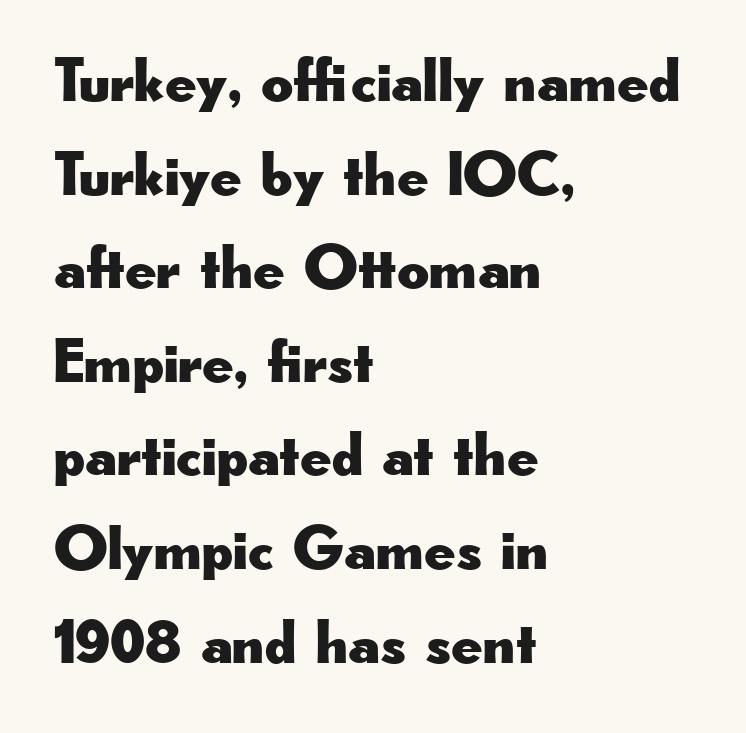
The string is rendered with underlining switched off. Font category for this specimen: sans-serif. These lines are rendered in a variable-pitch font. In terms of letterspacing, this is plain default setting.
